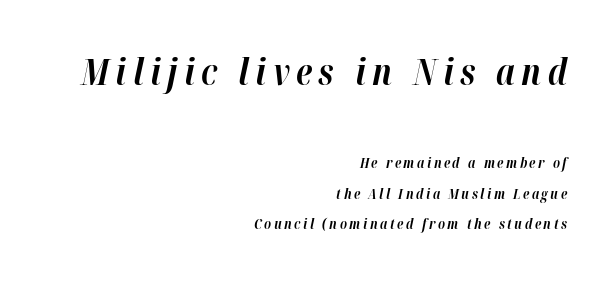
Q: Is the text bold? A: Yes.
Q: Is the text italic (slanted)? A: Yes, it leans right by about 12 degrees.
Q: Is the text underlined? A: No.
Q: How is the paragraph aligned? A: Right-aligned.
Q: Is the spacing between lines tight, normal or loose? A: Loose.
Q: Which block of text is set in a larger size, the first (top) or the second (bottom)? A: The first (top) one.
Q: Width (condensed, normal, or wide)? A: Normal.
Q: Stroke contrast? A: High.
Q: x-height? A: Medium.
Q: Monospaced? A: No.
